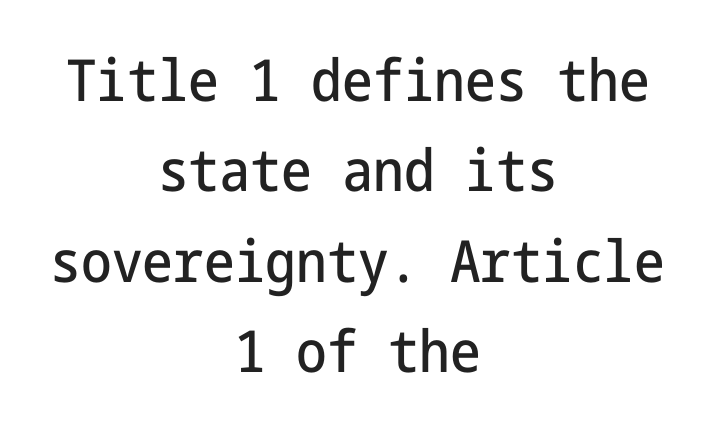
Decoration check: the copy has no underline. The text block is weighted toward neither margin, spreading evenly from the middle. The rendering shows plain stroke endings on the letterforms — a sans-serif design. Line spacing here is normal. If you drew a line through each stem, it would be perfectly vertical. Standard letterfit; no display-style spreading of the glyphs.
